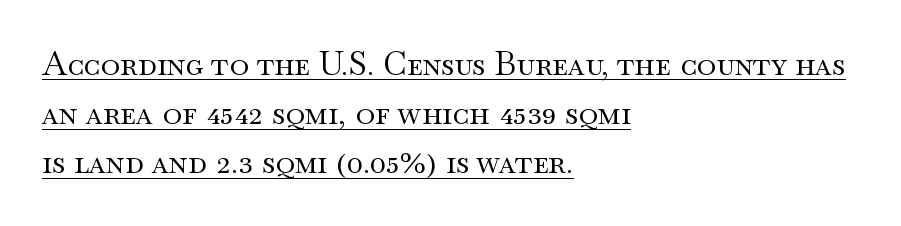
The image shows 33 px regular-weight, wide serif type, upright; set left-aligned, normal line spacing (1.49x), normal letter spacing, underlined; medium stroke contrast and a small x-height.
